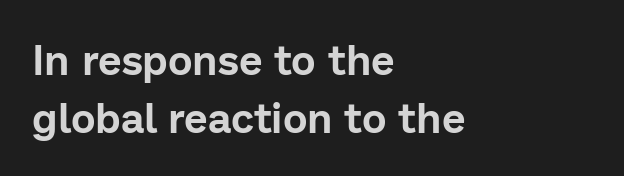
Q: Is the text italic (slanted)? A: No, it is upright.
Q: Is the typeface a serif or a sans-serif typeface? A: Sans-serif.
Q: Is the text underlined? A: No.
Q: How is the paragraph aligned? A: Left-aligned.
Q: Is the spacing between letters normal or unusually wide? A: Normal.
Q: Is the spacing between lines tight, normal or loose? A: Normal.
Q: Width (condensed, normal, or wide)? A: Normal.
Q: Stroke contrast? A: Low.
Q: x-height? A: Medium.
Q: Monospaced? A: No.
